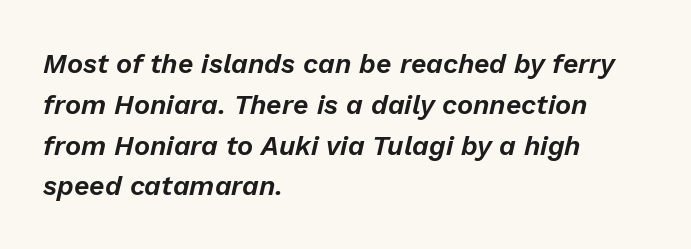
{"italic": "yes", "lean": "right", "slant_degrees": 13, "underline": "no", "align": "left", "line_spacing": "normal", "line_spacing_ratio": 1.51, "letter_spacing": "normal", "letter_spacing_em": 0.0, "glyph_px": 27}
